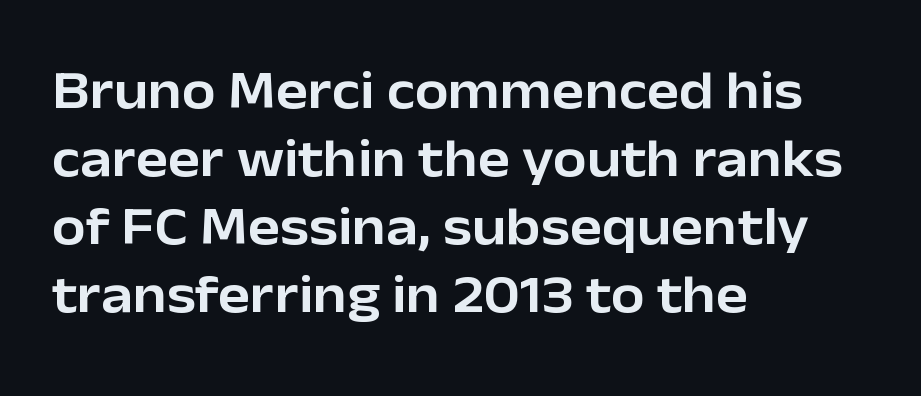
The image shows 54 px sans-serif type, upright; set left-aligned, normal line spacing (1.26x), normal letter spacing, not underlined; low stroke contrast and a medium x-height.
